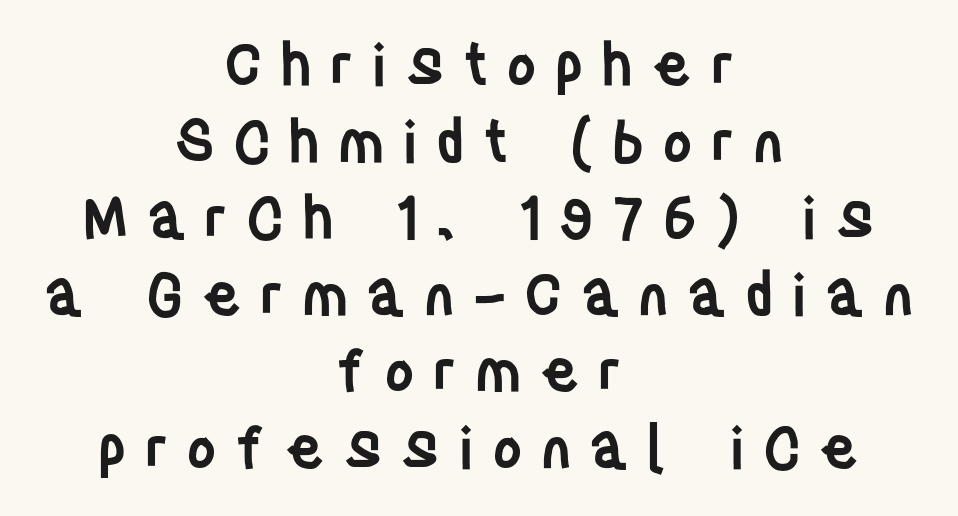
Q: Is the text bold? A: Semi-bold.
Q: Is the text italic (slanted)? A: No, it is upright.
Q: Is the typeface a serif or a sans-serif typeface? A: Sans-serif.
Q: Is the text underlined? A: No.
Q: How is the paragraph aligned? A: Centered.
Q: Is the spacing between letters normal or unusually wide? A: Unusually wide.
Q: Is the spacing between lines tight, normal or loose? A: Normal.
Q: Width (condensed, normal, or wide)? A: Condensed.
Q: Stroke contrast? A: Low.
Q: x-height? A: Large.
Q: Monospaced? A: No.
